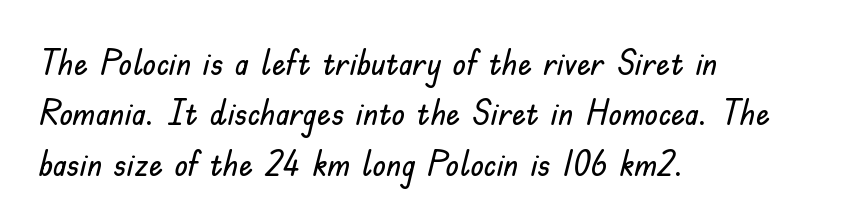
{"serif": "no", "width": "normal", "stroke_contrast": "low", "x_height": "small", "monospaced": "no", "underline": "no", "align": "left", "line_spacing": "normal", "line_spacing_ratio": 1.44, "letter_spacing": "normal", "letter_spacing_em": 0.0, "glyph_px": 35}
